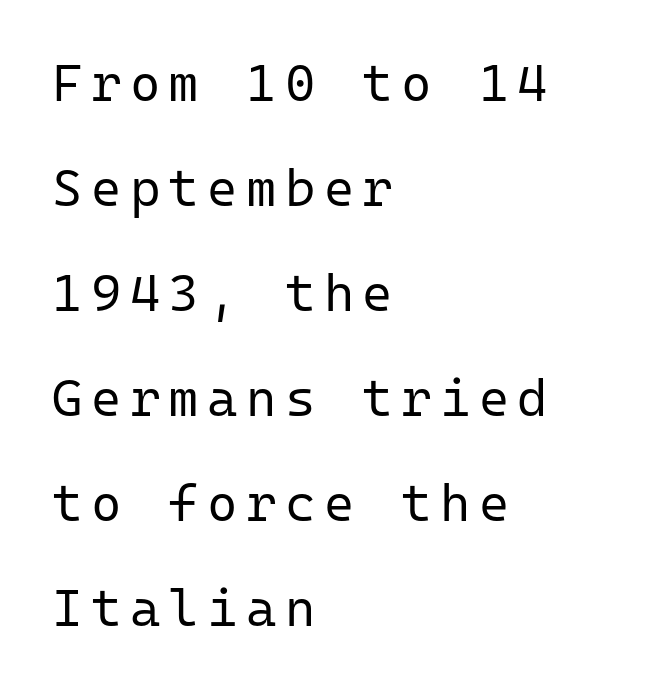
{"serif": "no", "italic": "no", "bold": "no", "weight": "regular", "width": "normal", "stroke_contrast": "low", "x_height": "medium", "monospaced": "yes", "underline": "no", "align": "left", "line_spacing": "loose", "line_spacing_ratio": 2.02, "glyph_px": 52}
